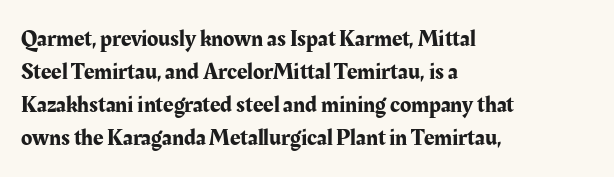
The image shows 23 px text type, upright; set left-aligned, normal line spacing (1.43x), normal letter spacing, not underlined.
